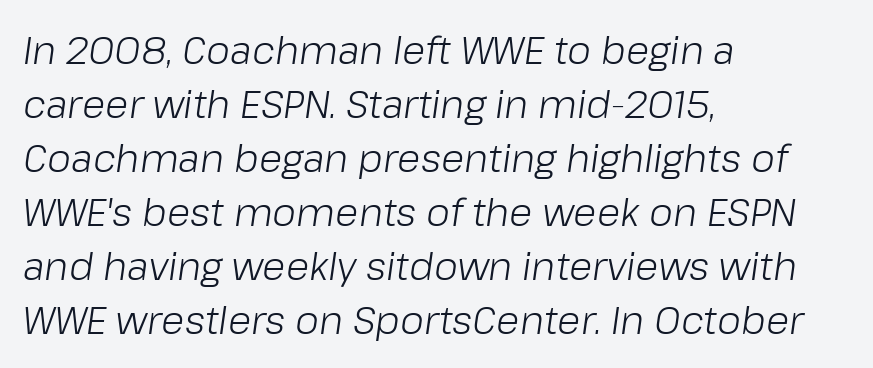
{"italic": "yes", "lean": "right", "slant_degrees": 8, "bold": "no", "weight": "light", "width": "normal", "stroke_contrast": "low", "x_height": "medium", "monospaced": "no", "underline": "no", "align": "left", "line_spacing": "normal", "line_spacing_ratio": 1.42, "letter_spacing": "normal", "letter_spacing_em": 0.0, "glyph_px": 38}
